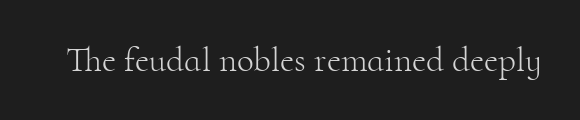
Plain, unruled lines of type. The type is set solid horizontally, with unmodified tracking. Look at the bottom of the vertical strokes: they flare into serifs here. The face looks like a standard text weight, possibly lighter.
